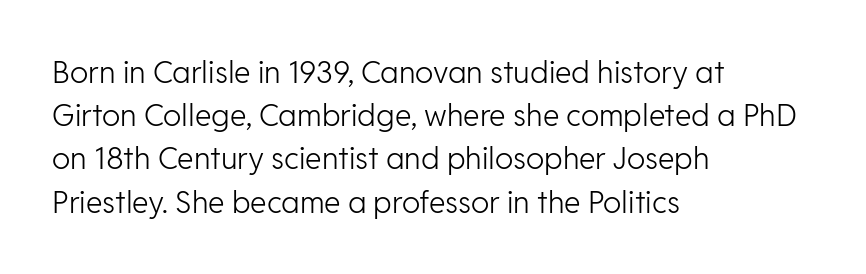
The space beneath each line is pristine and unruled. The lines in this sample share a left origin and differ only in where they stop. The letters stand upright; this is a roman face. Is there much room between lines? A standard amount, neither cramped nor airy. Observe the ordinary spacing: letters are neighbours, not strangers. These lines are composed in type without serifs.
